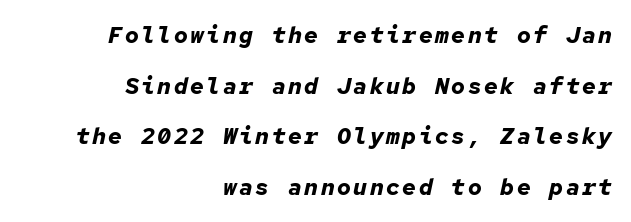
{"italic": "yes", "lean": "right", "slant_degrees": 12, "bold": "yes", "underline": "no", "align": "right", "line_spacing": "loose", "line_spacing_ratio": 2.2, "glyph_px": 23}
